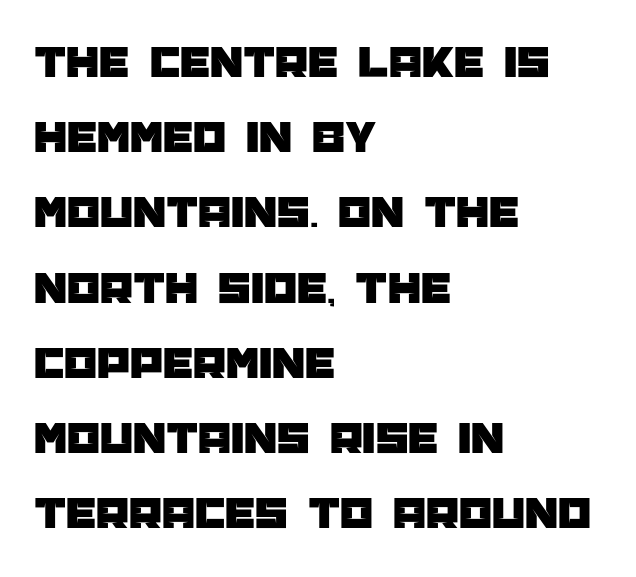
{"serif": "no", "italic": "no", "width": "normal", "stroke_contrast": "low", "x_height": "large", "monospaced": "no", "underline": "no", "align": "left", "line_spacing": "normal", "line_spacing_ratio": 1.6, "letter_spacing": "normal", "letter_spacing_em": 0.0, "glyph_px": 47}
